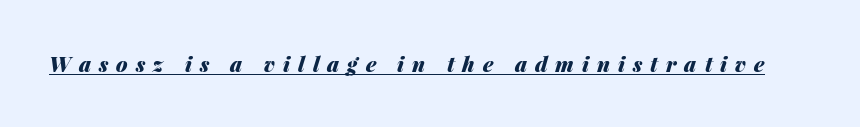
The image shows 21 px bold type, italic (leaning right); set unusually wide letter spacing (+0.38 em), underlined.
